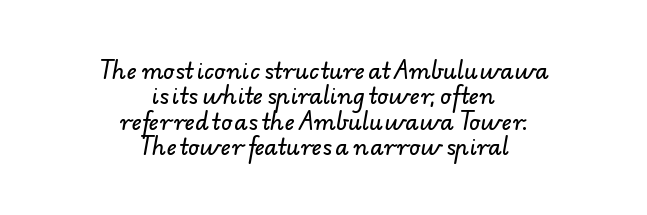
Q: Is the text underlined? A: No.
Q: How is the paragraph aligned? A: Centered.
Q: Is the spacing between letters normal or unusually wide? A: Normal.
Q: Is the spacing between lines tight, normal or loose? A: Tight.
